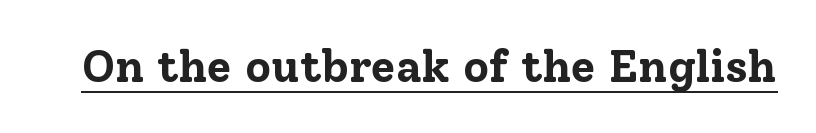
Q: Is the text bold? A: Yes.
Q: Is the text italic (slanted)? A: No, it is upright.
Q: Is the typeface a serif or a sans-serif typeface? A: Serif.
Q: Is the text underlined? A: Yes.
Q: Is the spacing between letters normal or unusually wide? A: Normal.
Q: Width (condensed, normal, or wide)? A: Normal.
Q: Stroke contrast? A: Low.
Q: x-height? A: Medium.
Q: Monospaced? A: No.
